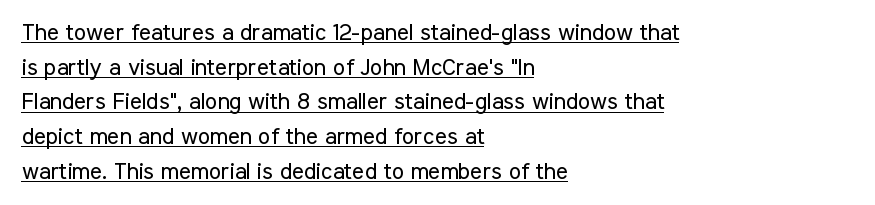
{"italic": "no", "bold": "no", "underline": "yes", "align": "left", "line_spacing": "normal", "line_spacing_ratio": 1.51, "letter_spacing": "normal", "letter_spacing_em": 0.0, "glyph_px": 23}
